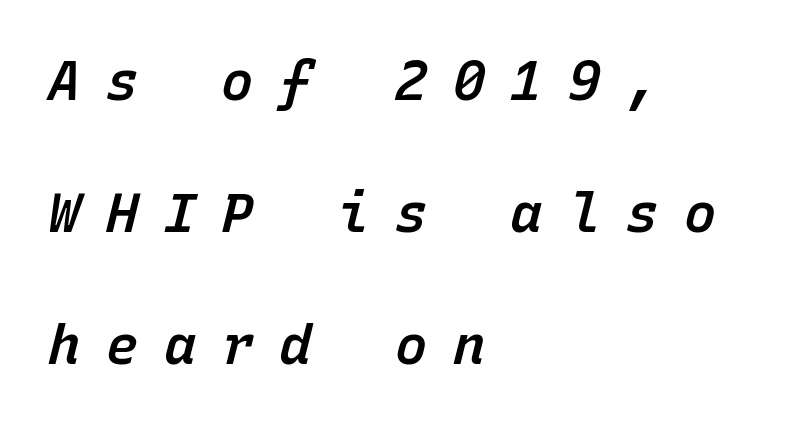
{"italic": "yes", "lean": "right", "slant_degrees": 15, "bold": "semi", "weight": "semibold", "width": "normal", "stroke_contrast": "low", "x_height": "medium", "monospaced": "yes", "underline": "no", "align": "left", "line_spacing": "loose", "line_spacing_ratio": 2.44, "letter_spacing": "wide", "letter_spacing_em": 0.47, "glyph_px": 54}
